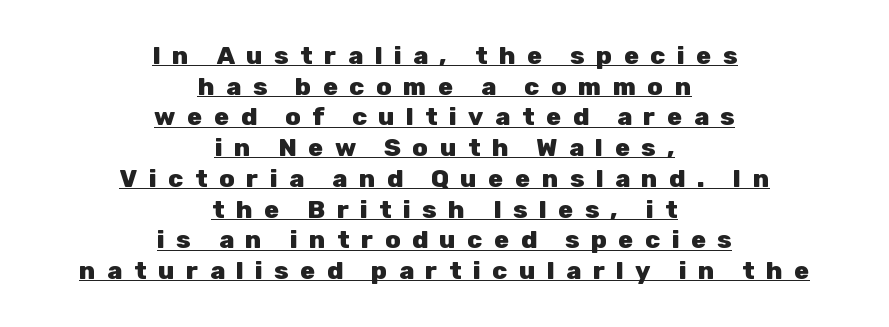
Q: Is the text bold? A: Yes.
Q: Is the text italic (slanted)? A: No, it is upright.
Q: Is the text underlined? A: Yes.
Q: How is the paragraph aligned? A: Centered.
Q: Is the spacing between letters normal or unusually wide? A: Unusually wide.
